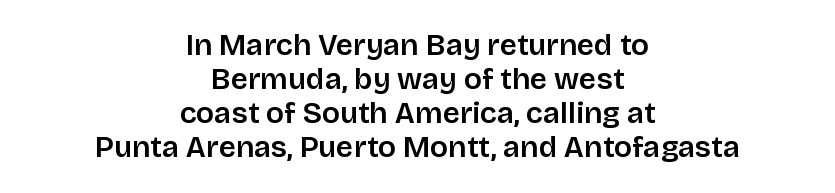
The image shows 30 px sans-serif type, upright; set centered, tight line spacing (1.13x), normal letter spacing, not underlined; low stroke contrast and a large x-height.
